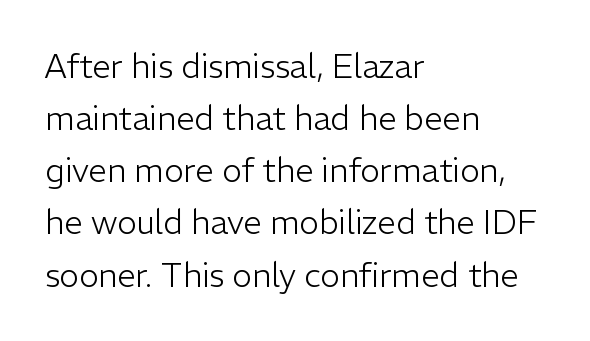
The image shows 33 px light sans-serif type, upright; set left-aligned, normal line spacing (1.58x), normal letter spacing, not underlined; low stroke contrast and a medium x-height.
